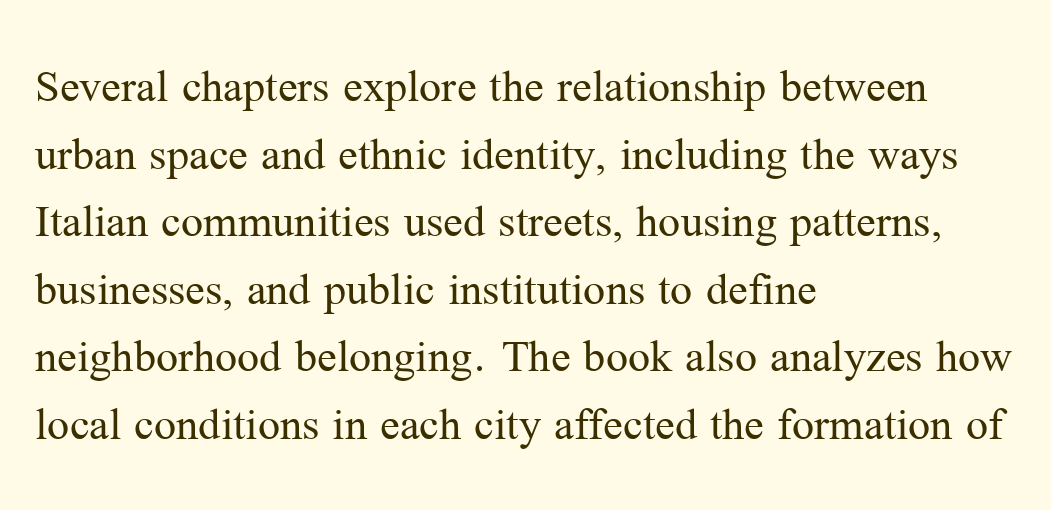
The image shows 49 px regular-weight serif type, upright; set left-aligned, normal line spacing (1.38x), normal letter spacing, not underlined; medium stroke contrast and a medium x-height.
